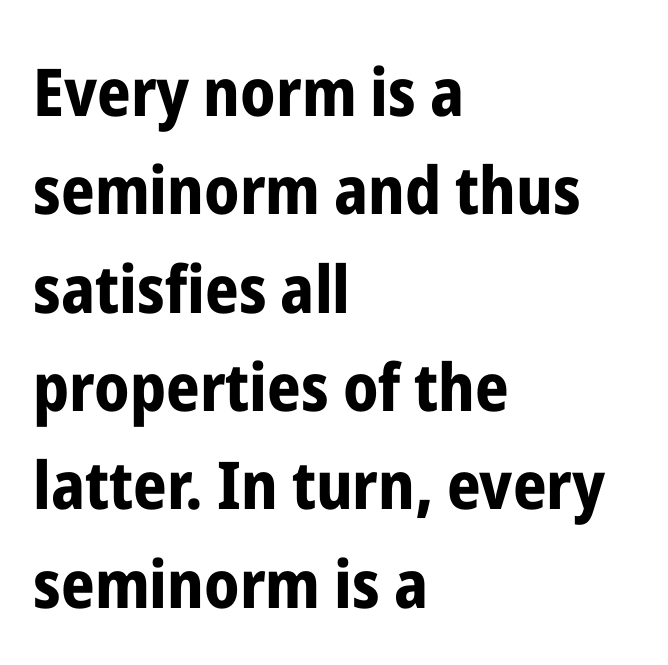
The image shows 66 px bold, condensed sans-serif type, upright; set left-aligned, normal line spacing (1.49x), normal letter spacing, not underlined; low stroke contrast and a medium x-height.
